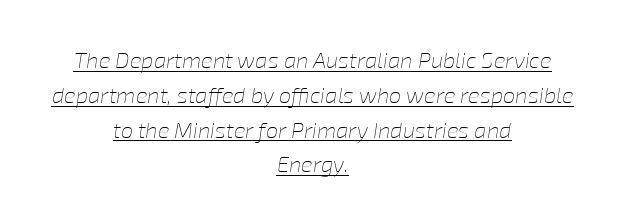
The image shows 22 px text type, italic (leaning right); set centered, normal line spacing (1.58x), normal letter spacing, underlined.
